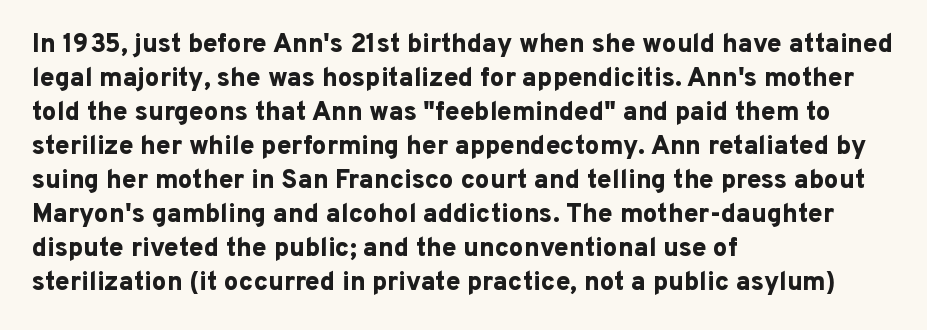
The image shows 26 px bold type, upright; set left-aligned, normal line spacing (1.31x), normal letter spacing, not underlined.
